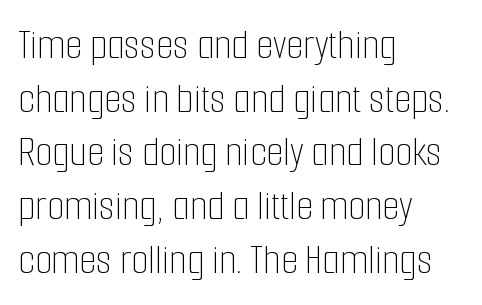
The image shows 44 px thin, condensed type, upright; set left-aligned, line spacing 1.22x, normal letter spacing, not underlined; low stroke contrast and a medium x-height.
